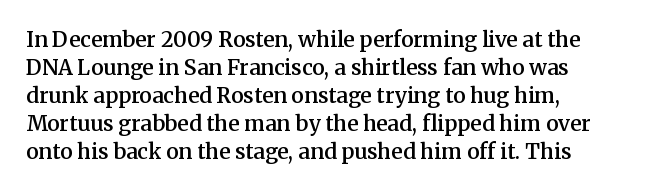
This is moderately heavy type, rendered in semibold. The baseline area is clear. The horizontal fit of the characters is conventional and even. Layout note: lines flush left.
